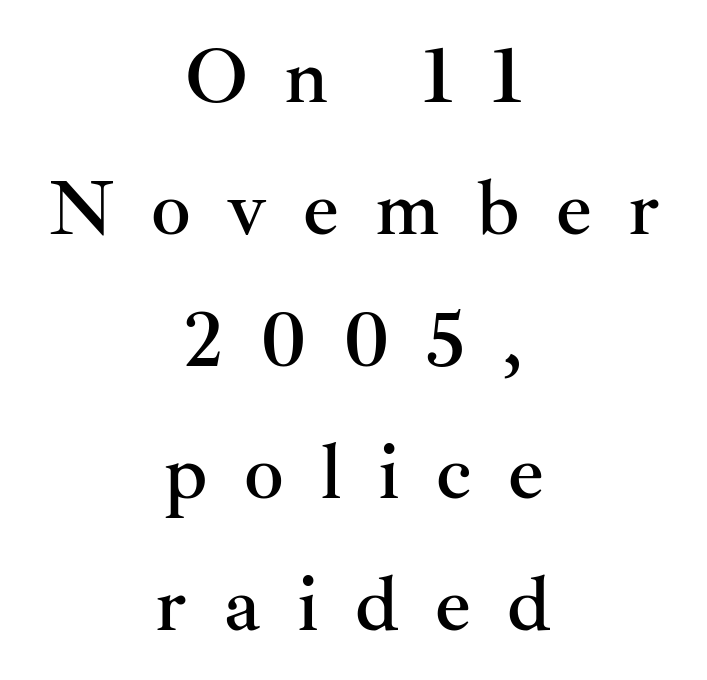
The image shows 79 px serif type, upright; set centered, normal line spacing (1.67x), unusually wide letter spacing (+0.46 em), not underlined; medium stroke contrast and a small x-height.
